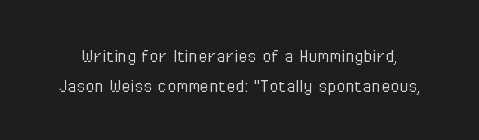
The image shows 21 px text type, upright; set normal line spacing (1.42x), normal letter spacing, not underlined.
